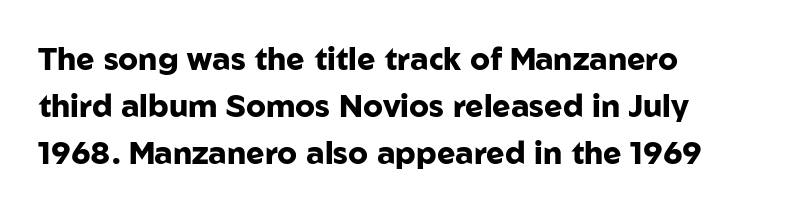
{"serif": "no", "italic": "no", "bold": "yes", "weight": "heavy", "width": "normal", "stroke_contrast": "low", "x_height": "medium", "monospaced": "no", "underline": "no", "align": "left", "line_spacing": "normal", "line_spacing_ratio": 1.52, "letter_spacing": "normal", "letter_spacing_em": 0.0, "glyph_px": 31}
